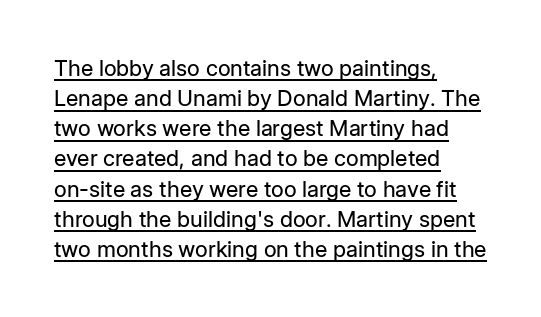
{"italic": "no", "bold": "no", "underline": "yes", "align": "left", "line_spacing": "normal", "line_spacing_ratio": 1.37, "letter_spacing": "normal", "letter_spacing_em": 0.0, "glyph_px": 22}
